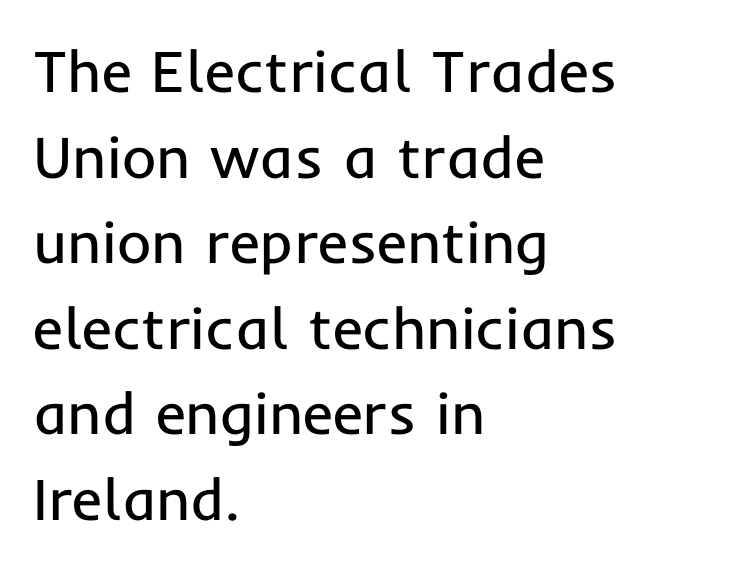
Nope, not italic — everything's standing straight. The face used here is proportionally spaced, like ordinary book or web type. Nothing sits at the stroke ends, so this counts as sans-serif. Short note: letters normally spaced. Check the space under the baseline: it is left empty. No letter is thick-stroked: the sample isn't bold.
